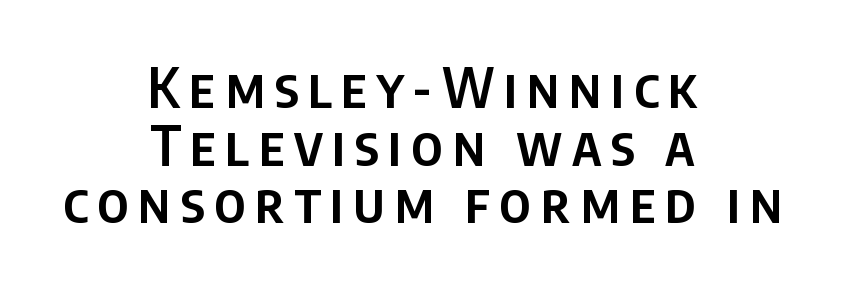
The image shows 55 px semibold, condensed sans-serif type, upright; set centered, tight line spacing (1.05x), not underlined; low stroke contrast and a large x-height.
